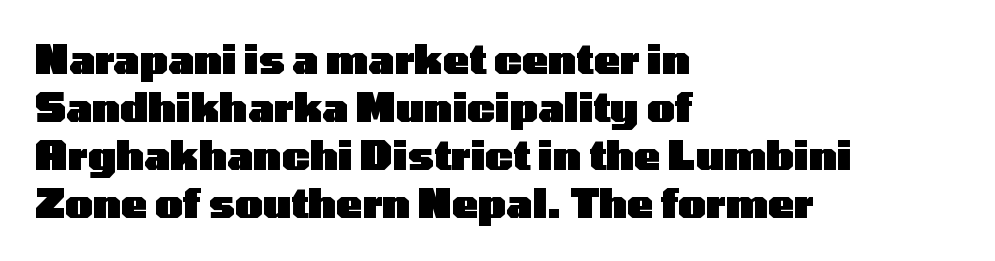
The lines in this sample share a left origin and differ only in where they stop. Unmarked baselines from the first word to the last. The lettering holds an erect, upright posture throughout. Tracking value appears to be zero — textbook default spacing. Observe the absence of serifs on each vertical stroke in this sample. The face used here is proportionally spaced, like ordinary book or web type.
